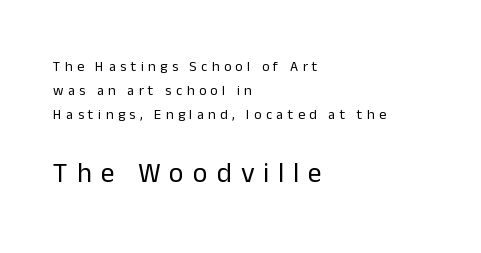
The image shows 28 px regular-weight sans-serif type, upright; set left-aligned, normal line spacing (1.7x), unusually wide letter spacing (+0.32 em), not underlined; the second (bottom) block is 2.0x larger; low stroke contrast and a medium x-height.
